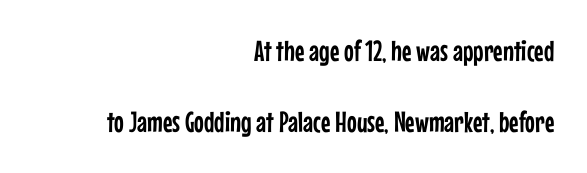
The image shows 29 px condensed sans-serif type, upright; set right-aligned, loose line spacing (2.45x), normal letter spacing, not underlined; low stroke contrast and a medium x-height.
